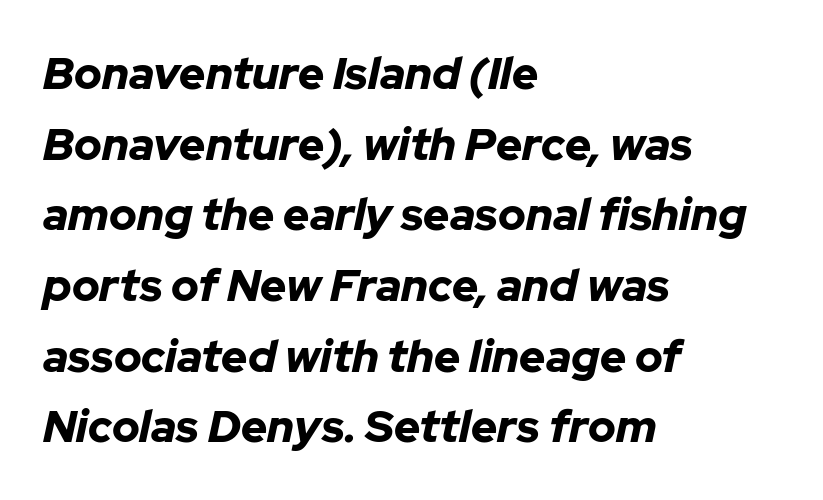
The image shows 45 px bold type, italic (leaning right); set left-aligned, normal line spacing (1.57x), normal letter spacing, not underlined; low stroke contrast and a medium x-height.
